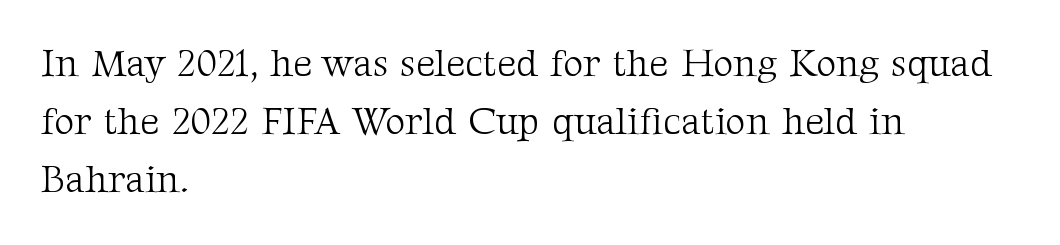
{"serif": "yes", "italic": "no", "bold": "no", "weight": "light", "width": "normal", "stroke_contrast": "medium", "x_height": "medium", "monospaced": "no", "underline": "no", "align": "left", "line_spacing": "normal", "line_spacing_ratio": 1.52, "letter_spacing": "normal", "letter_spacing_em": 0.0, "glyph_px": 38}
